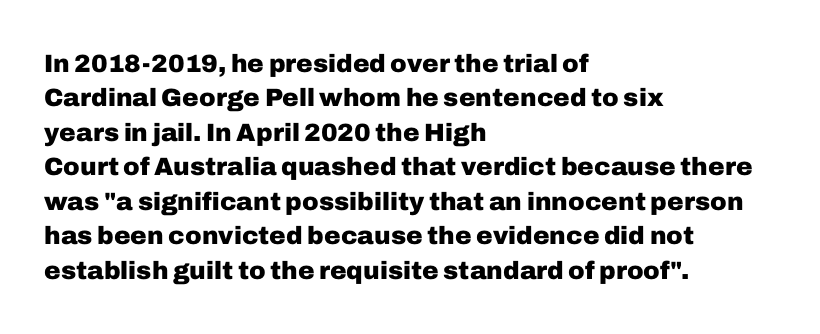
The image shows 25 px bold type, upright; set left-aligned, normal line spacing (1.38x), normal letter spacing, not underlined.
